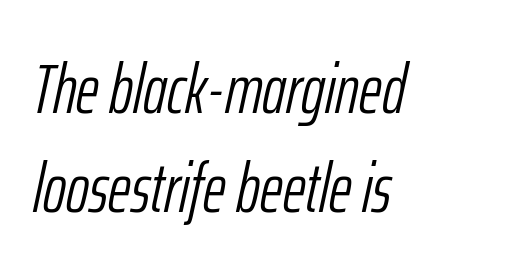
{"italic": "yes", "lean": "right", "slant_degrees": 12, "bold": "no", "weight": "light", "width": "condensed", "stroke_contrast": "low", "x_height": "medium", "monospaced": "no", "underline": "no", "align": "left", "line_spacing": "normal", "line_spacing_ratio": 1.42, "letter_spacing": "normal", "letter_spacing_em": 0.0, "glyph_px": 70}
